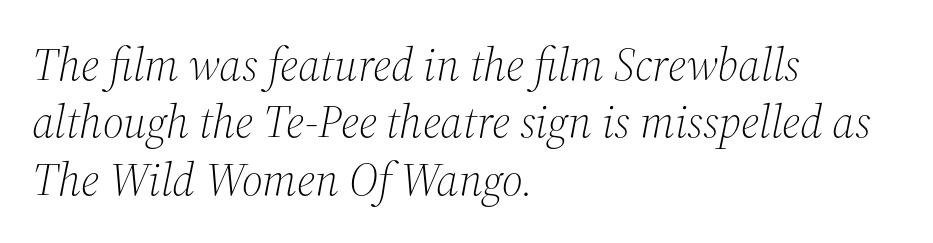
Q: Is the text bold? A: No.
Q: Is the text italic (slanted)? A: Yes, it leans right by about 12 degrees.
Q: Is the typeface a serif or a sans-serif typeface? A: Serif.
Q: Is the text underlined? A: No.
Q: How is the paragraph aligned? A: Left-aligned.
Q: Is the spacing between letters normal or unusually wide? A: Normal.
Q: Is the spacing between lines tight, normal or loose? A: Normal.
Q: Width (condensed, normal, or wide)? A: Normal.
Q: Stroke contrast? A: Medium.
Q: x-height? A: Medium.
Q: Monospaced? A: No.
